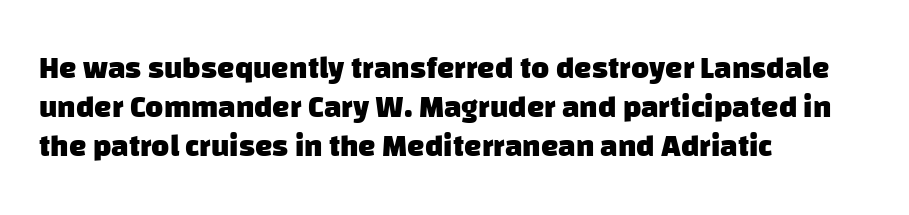
{"serif": "no", "bold": "yes", "weight": "heavy", "width": "normal", "stroke_contrast": "low", "x_height": "large", "monospaced": "no", "underline": "no", "align": "left", "line_spacing": "normal", "line_spacing_ratio": 1.26, "letter_spacing": "normal", "letter_spacing_em": 0.0, "glyph_px": 31}
